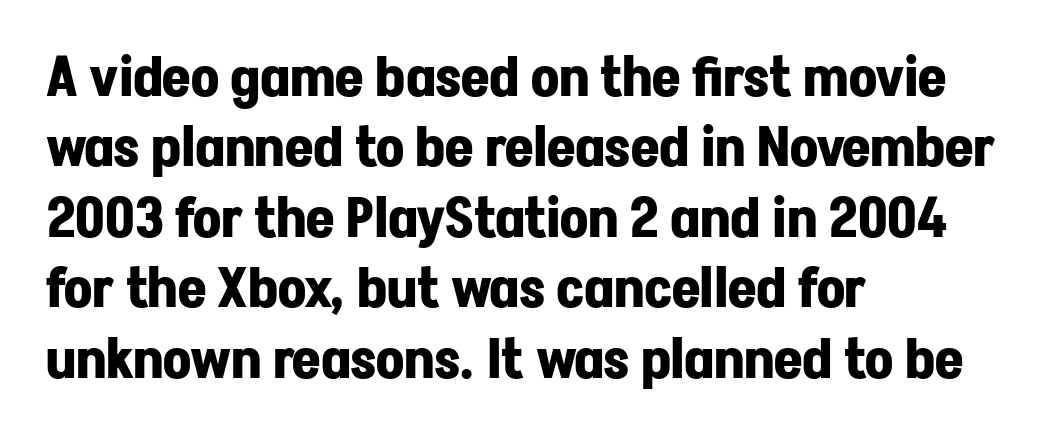
The image shows 55 px bold sans-serif type, upright; set left-aligned, normal line spacing (1.28x), normal letter spacing, not underlined; low stroke contrast and a medium x-height.
